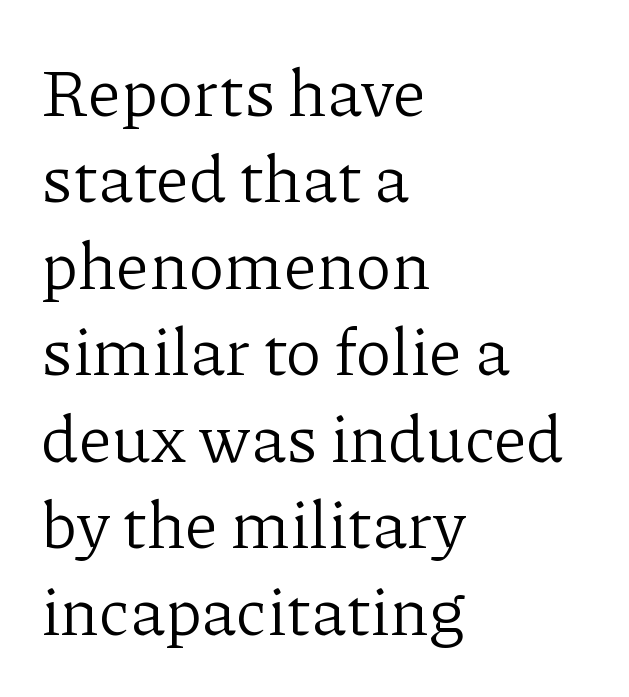
Q: Is the text bold? A: No.
Q: Is the text italic (slanted)? A: No, it is upright.
Q: Is the typeface a serif or a sans-serif typeface? A: Serif.
Q: Is the text underlined? A: No.
Q: How is the paragraph aligned? A: Left-aligned.
Q: Is the spacing between letters normal or unusually wide? A: Normal.
Q: Is the spacing between lines tight, normal or loose? A: Normal.
Q: Width (condensed, normal, or wide)? A: Normal.
Q: Stroke contrast? A: Low.
Q: x-height? A: Medium.
Q: Monospaced? A: No.
